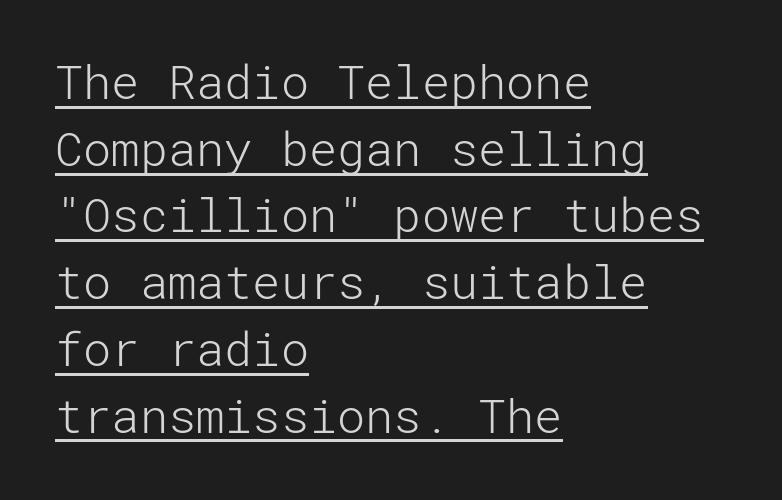
Q: Is the text bold? A: No.
Q: Is the text italic (slanted)? A: No, it is upright.
Q: Is the typeface a serif or a sans-serif typeface? A: Sans-serif.
Q: Is the text underlined? A: Yes.
Q: How is the paragraph aligned? A: Left-aligned.
Q: Is the spacing between letters normal or unusually wide? A: Normal.
Q: Is the spacing between lines tight, normal or loose? A: Normal.
Q: Width (condensed, normal, or wide)? A: Normal.
Q: Stroke contrast? A: Low.
Q: x-height? A: Medium.
